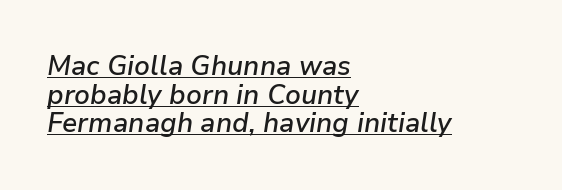
The face used here appears with an underline applied. Does the copy run flush right? No — it runs flush left. Compared with an ordinary text face, these strokes are moderately heavier — a semibold. Vertically, the passage feels compressed, each row crowding the next. Would a proofreader flag this as italicized? Yes. This sample uses plain, unmodified letter spacing.
